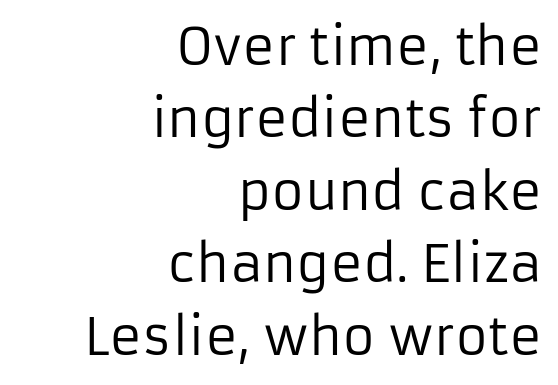
Q: Is the text bold? A: No.
Q: Is the text italic (slanted)? A: No, it is upright.
Q: Is the typeface a serif or a sans-serif typeface? A: Sans-serif.
Q: Is the text underlined? A: No.
Q: How is the paragraph aligned? A: Right-aligned.
Q: Is the spacing between letters normal or unusually wide? A: Normal.
Q: Is the spacing between lines tight, normal or loose? A: Normal.
Q: Width (condensed, normal, or wide)? A: Normal.
Q: Stroke contrast? A: Low.
Q: x-height? A: Medium.
Q: Monospaced? A: No.
